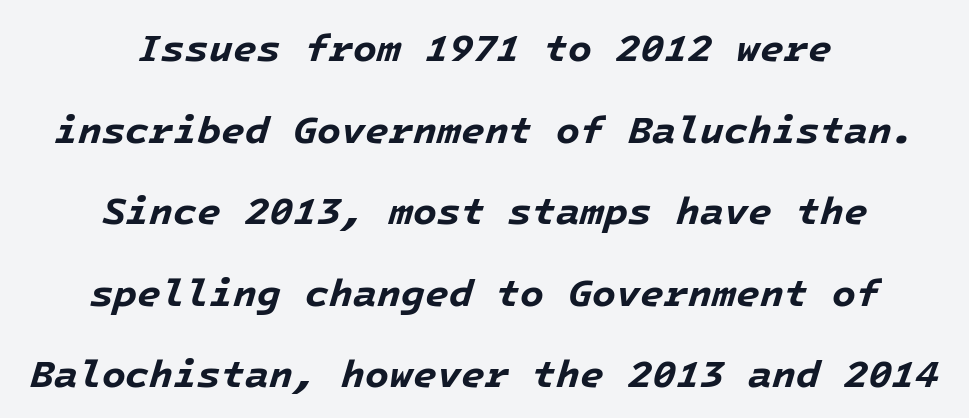
Designer's note — italics engaged. Clear beneath every line of the passage. Horizontal alignment here is central, giving a formal, balanced look. The designer dialed line spacing up above the default. The horizontal fit of the characters is conventional and even.
